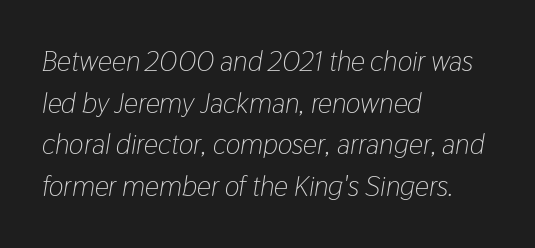
The image shows 28 px light, condensed type, italic (leaning right); set left-aligned, normal line spacing (1.49x), normal letter spacing, not underlined; low stroke contrast and a medium x-height.
